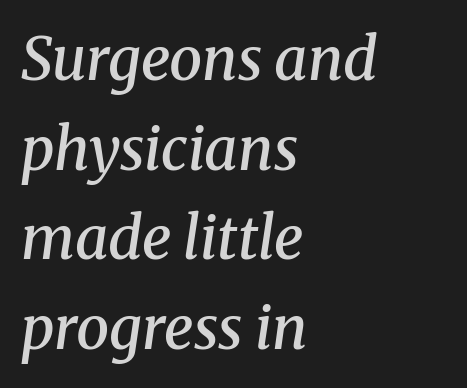
The image shows 59 px semibold serif type, italic (leaning right); set left-aligned, normal line spacing (1.52x), normal letter spacing, not underlined; medium stroke contrast and a medium x-height.
